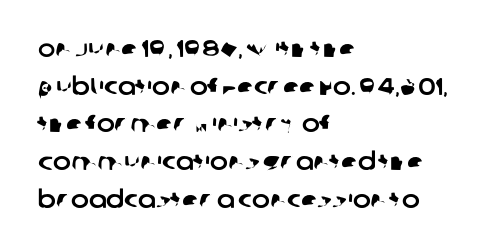
The image shows 24 px text type; set left-aligned, normal line spacing (1.57x), normal letter spacing, not underlined.
